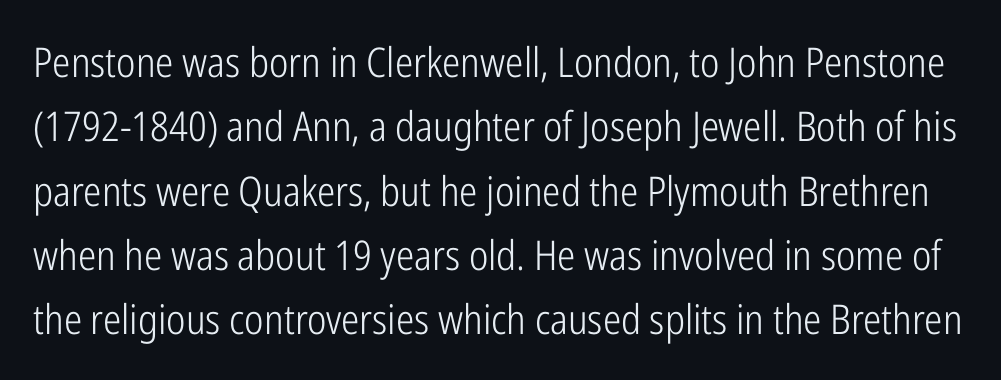
{"serif": "no", "italic": "no", "bold": "no", "weight": "light", "width": "condensed", "stroke_contrast": "low", "x_height": "medium", "monospaced": "no", "underline": "no", "line_spacing": "normal", "line_spacing_ratio": 1.57, "letter_spacing": "normal", "letter_spacing_em": 0.0, "glyph_px": 41}
